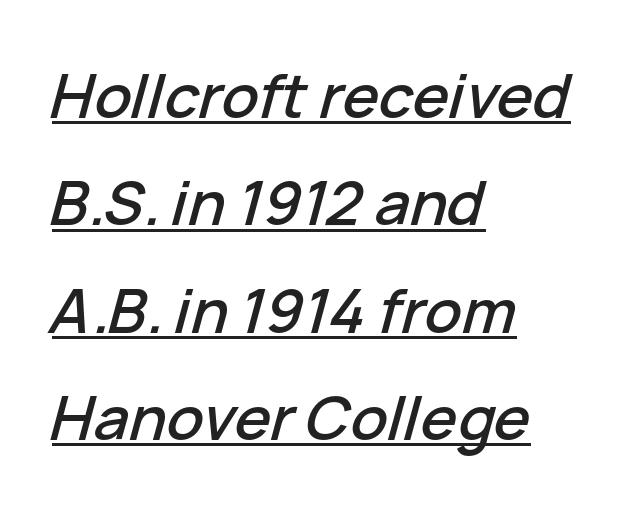
The image shows 61 px text type, italic (leaning right); set left-aligned, line spacing 1.76x, normal letter spacing, underlined; low stroke contrast and a medium x-height.
